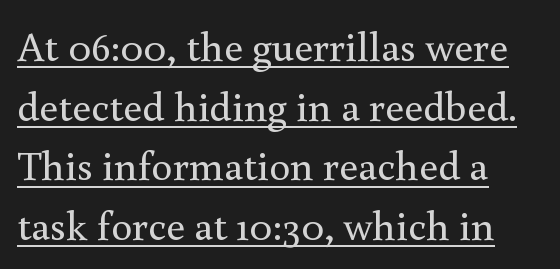
Q: Is the text bold? A: No.
Q: Is the text italic (slanted)? A: No, it is upright.
Q: Is the typeface a serif or a sans-serif typeface? A: Serif.
Q: Is the text underlined? A: Yes.
Q: How is the paragraph aligned? A: Left-aligned.
Q: Is the spacing between letters normal or unusually wide? A: Normal.
Q: Is the spacing between lines tight, normal or loose? A: Normal.
Q: Width (condensed, normal, or wide)? A: Normal.
Q: x-height? A: Small.
Q: Monospaced? A: No.
